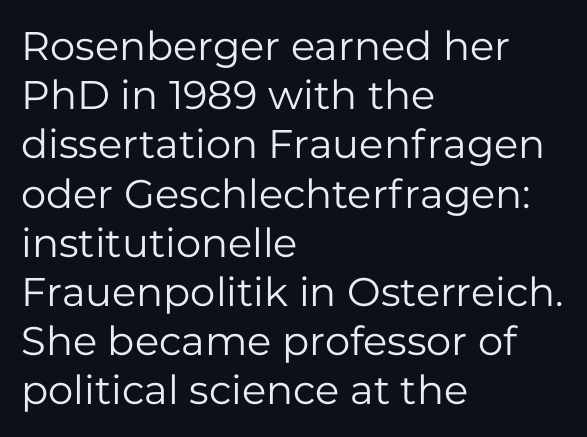
{"serif": "no", "italic": "no", "bold": "no", "weight": "regular", "width": "normal", "stroke_contrast": "low", "x_height": "medium", "monospaced": "no", "underline": "no", "align": "left", "line_spacing_ratio": 1.23, "letter_spacing": "normal", "letter_spacing_em": 0.0, "glyph_px": 40}
